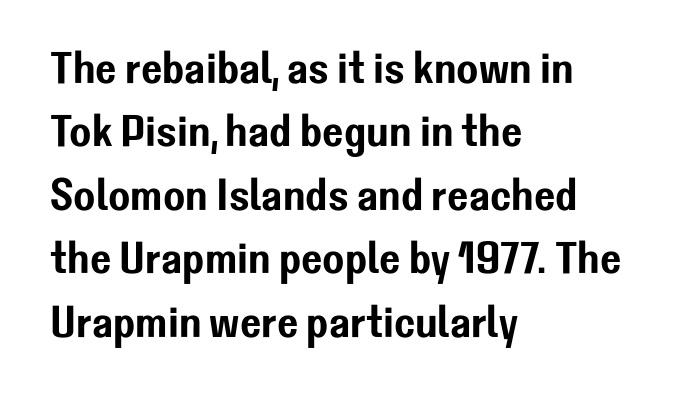
{"serif": "no", "italic": "no", "width": "normal", "stroke_contrast": "low", "x_height": "medium", "monospaced": "no", "underline": "no", "align": "left", "line_spacing": "normal", "line_spacing_ratio": 1.41, "letter_spacing": "normal", "letter_spacing_em": 0.0, "glyph_px": 45}
